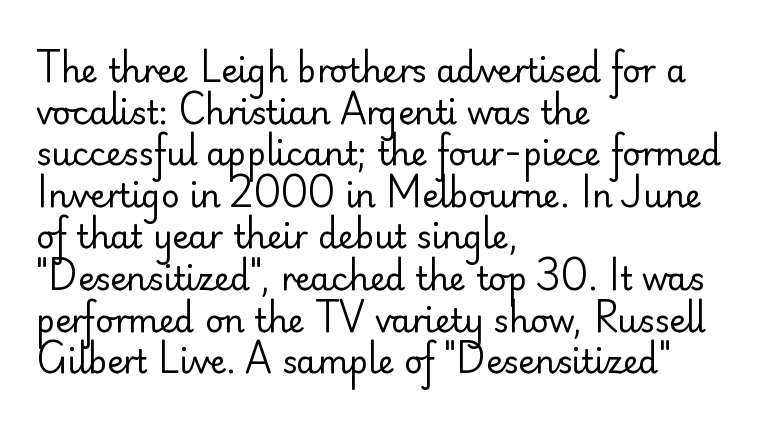
Q: Is the text bold? A: No.
Q: Is the text italic (slanted)? A: No, it is upright.
Q: Is the typeface a serif or a sans-serif typeface? A: Sans-serif.
Q: Is the text underlined? A: No.
Q: How is the paragraph aligned? A: Left-aligned.
Q: Is the spacing between letters normal or unusually wide? A: Normal.
Q: Is the spacing between lines tight, normal or loose? A: Normal.
Q: Width (condensed, normal, or wide)? A: Normal.
Q: Stroke contrast? A: Low.
Q: x-height? A: Small.
Q: Monospaced? A: No.
